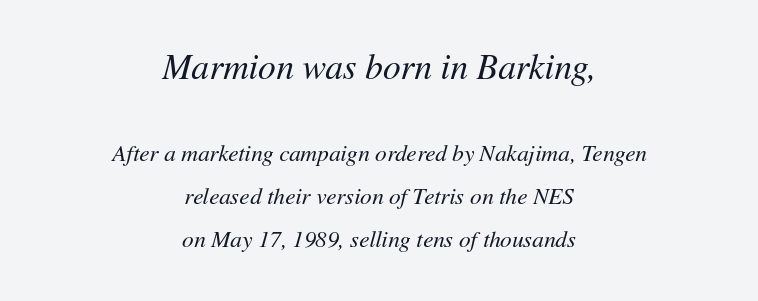
Q: Is the text bold? A: No.
Q: Is the text italic (slanted)? A: Yes, it leans right by about 11 degrees.
Q: Is the text underlined? A: No.
Q: How is the paragraph aligned? A: Centered.
Q: Is the spacing between letters normal or unusually wide? A: Normal.
Q: Which block of text is set in a larger size, the first (top) or the second (bottom)? A: The first (top) one.
Q: Width (condensed, normal, or wide)? A: Normal.
Q: Stroke contrast? A: Medium.
Q: x-height? A: Medium.
Q: Monospaced? A: No.
